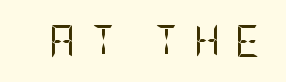
The image shows 32 px regular-weight, condensed sans-serif type, upright; set unusually wide letter spacing (+0.47 em), not underlined; low stroke contrast and a large x-height.
